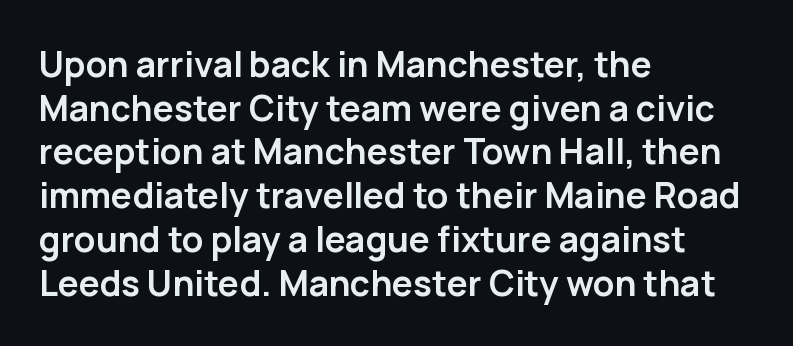
Q: Is the text bold? A: Yes.
Q: Is the text italic (slanted)? A: No, it is upright.
Q: Is the typeface a serif or a sans-serif typeface? A: Sans-serif.
Q: Is the text underlined? A: No.
Q: How is the paragraph aligned? A: Left-aligned.
Q: Is the spacing between letters normal or unusually wide? A: Normal.
Q: Is the spacing between lines tight, normal or loose? A: Normal.
Q: Width (condensed, normal, or wide)? A: Normal.
Q: Stroke contrast? A: Low.
Q: x-height? A: Medium.
Q: Monospaced? A: No.
